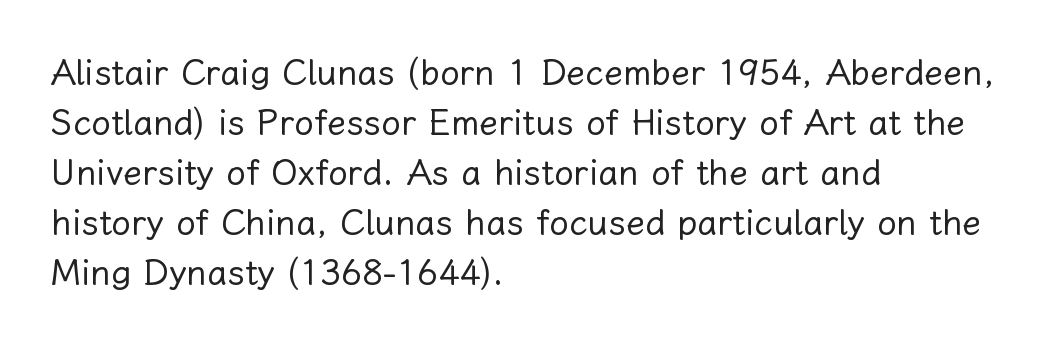
The image shows 35 px regular-weight type, upright; set left-aligned, normal line spacing (1.43x), normal letter spacing, not underlined; low stroke contrast and a medium x-height.
